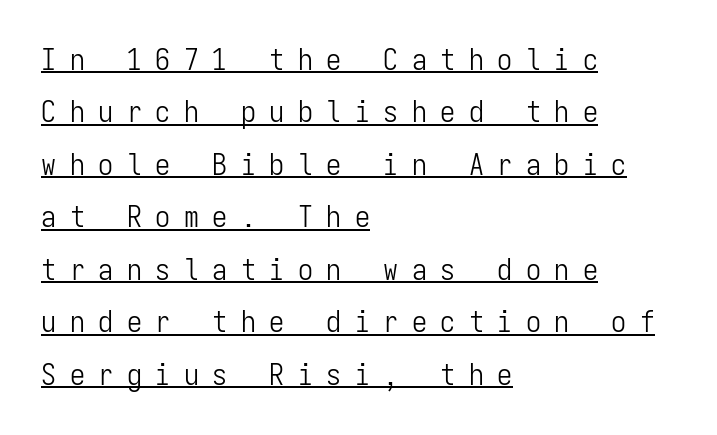
Every character here occupies the same horizontal width, giving the sample a typewriter-like rhythm. The typesetting does not lean heavy: it is not bold. A typesetter would mark this as roman, not italic. Between one letter and the next there's a generous, obvious gap. Underlined type.
